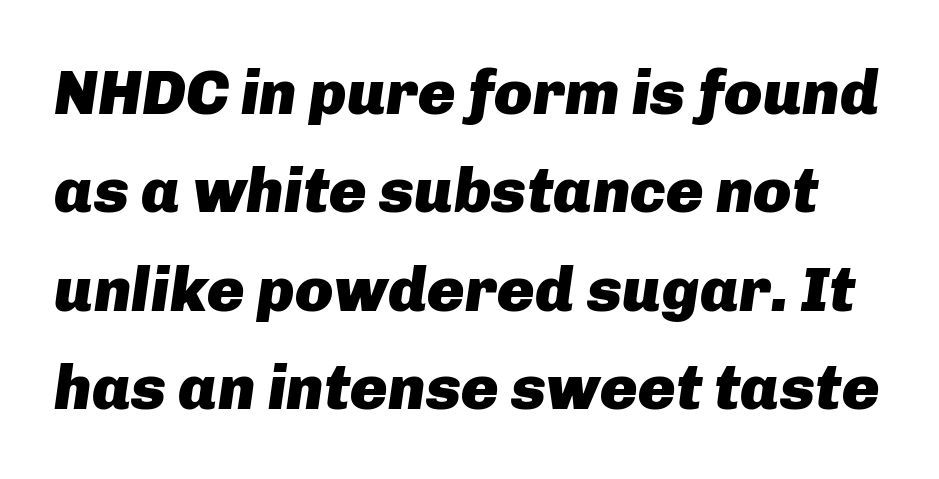
{"italic": "yes", "lean": "right", "slant_degrees": 8, "bold": "yes", "weight": "heavy", "width": "normal", "stroke_contrast": "low", "x_height": "medium", "monospaced": "no", "underline": "no", "line_spacing": "normal", "line_spacing_ratio": 1.56, "letter_spacing": "normal", "letter_spacing_em": 0.0, "glyph_px": 63}
